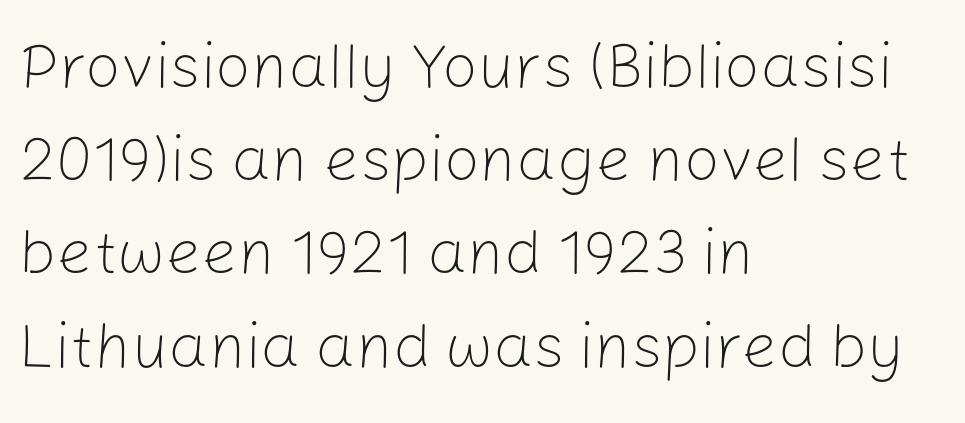
Q: Is the text bold? A: No.
Q: Is the text italic (slanted)? A: No, it is upright.
Q: Is the typeface a serif or a sans-serif typeface? A: Sans-serif.
Q: Is the text underlined? A: No.
Q: How is the paragraph aligned? A: Left-aligned.
Q: Is the spacing between letters normal or unusually wide? A: Normal.
Q: Is the spacing between lines tight, normal or loose? A: Normal.
Q: Width (condensed, normal, or wide)? A: Normal.
Q: Stroke contrast? A: Low.
Q: x-height? A: Medium.
Q: Monospaced? A: No.
